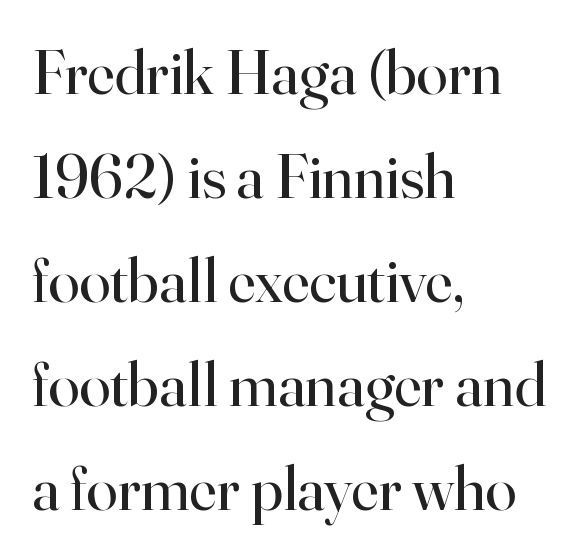
{"serif": "yes", "italic": "no", "bold": "no", "weight": "regular", "width": "normal", "stroke_contrast": "high", "x_height": "small", "monospaced": "no", "underline": "no", "align": "left", "line_spacing": "normal", "line_spacing_ratio": 1.65, "letter_spacing": "normal", "letter_spacing_em": 0.0, "glyph_px": 63}
